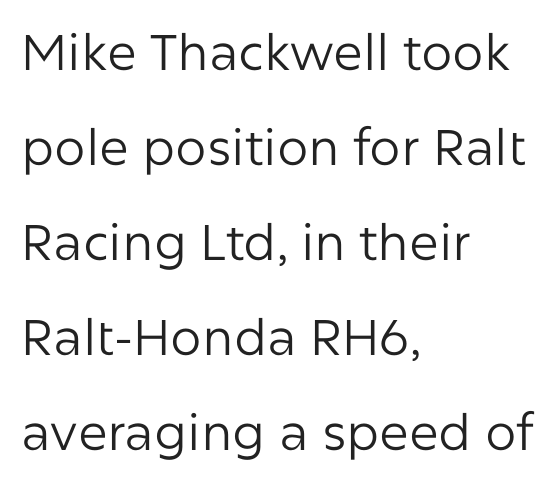
The image shows 50 px regular-weight sans-serif type, upright; set left-aligned, loose line spacing (1.9x), normal letter spacing, not underlined; low stroke contrast and a medium x-height.
